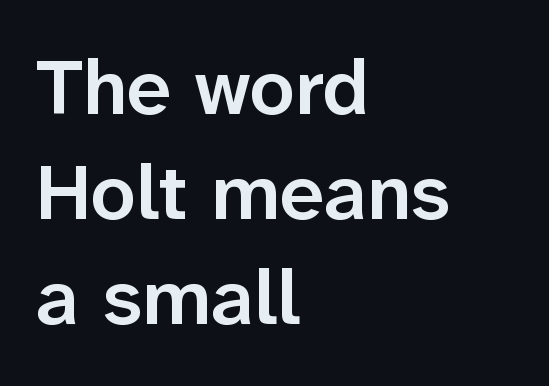
Q: Is the text bold? A: Semi-bold.
Q: Is the text italic (slanted)? A: No, it is upright.
Q: Is the typeface a serif or a sans-serif typeface? A: Sans-serif.
Q: Is the text underlined? A: No.
Q: How is the paragraph aligned? A: Left-aligned.
Q: Is the spacing between letters normal or unusually wide? A: Normal.
Q: Is the spacing between lines tight, normal or loose? A: Normal.
Q: Width (condensed, normal, or wide)? A: Normal.
Q: Stroke contrast? A: Low.
Q: x-height? A: Medium.
Q: Monospaced? A: No.
